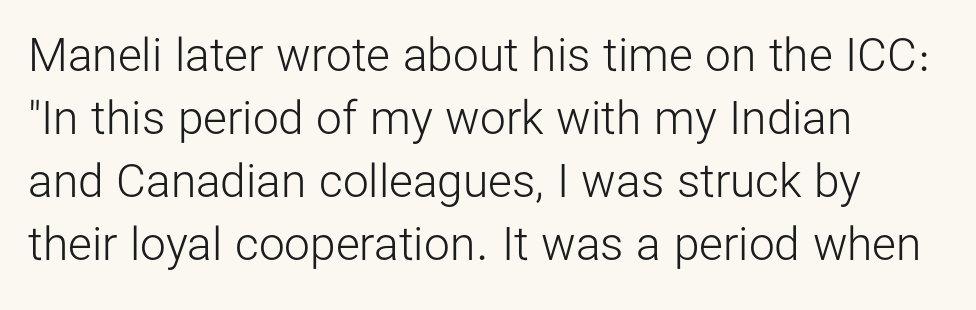
Q: Is the text bold? A: No.
Q: Is the text italic (slanted)? A: No, it is upright.
Q: Is the typeface a serif or a sans-serif typeface? A: Sans-serif.
Q: Is the text underlined? A: No.
Q: How is the paragraph aligned? A: Left-aligned.
Q: Is the spacing between letters normal or unusually wide? A: Normal.
Q: Is the spacing between lines tight, normal or loose? A: Normal.
Q: Width (condensed, normal, or wide)? A: Normal.
Q: Stroke contrast? A: Low.
Q: x-height? A: Medium.
Q: Monospaced? A: No.
